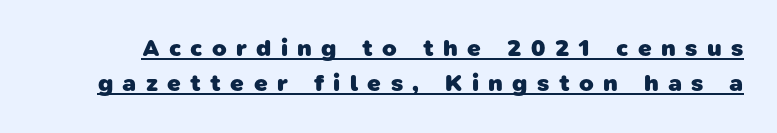
The image shows 24 px bold type; set normal line spacing (1.46x), unusually wide letter spacing (+0.39 em), underlined.
